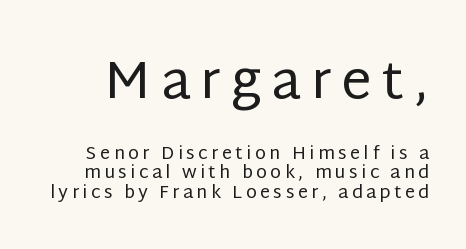
Q: Is the text bold? A: No.
Q: Is the text italic (slanted)? A: No, it is upright.
Q: Is the typeface a serif or a sans-serif typeface? A: Sans-serif.
Q: Is the text underlined? A: No.
Q: Is the spacing between lines tight, normal or loose? A: Tight.
Q: Which block of text is set in a larger size, the first (top) or the second (bottom)? A: The first (top) one.
Q: Width (condensed, normal, or wide)? A: Normal.
Q: Stroke contrast? A: Low.
Q: x-height? A: Large.
Q: Monospaced? A: No.
